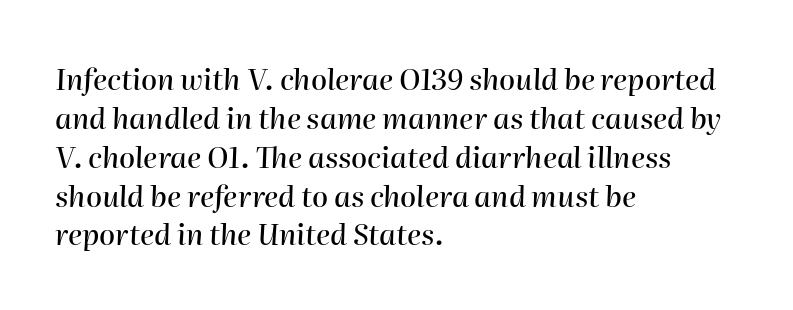
The image shows 29 px text type, italic (leaning right); set left-aligned, normal line spacing (1.34x), normal letter spacing, not underlined; high stroke contrast and a medium x-height.
